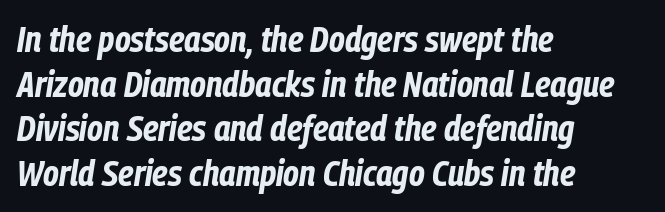
Q: Is the text bold? A: Yes.
Q: Is the text italic (slanted)? A: Yes, it leans right by about 9 degrees.
Q: Is the text underlined? A: No.
Q: How is the paragraph aligned? A: Left-aligned.
Q: Is the spacing between letters normal or unusually wide? A: Normal.
Q: Width (condensed, normal, or wide)? A: Condensed.
Q: Stroke contrast? A: Low.
Q: x-height? A: Medium.
Q: Monospaced? A: No.
